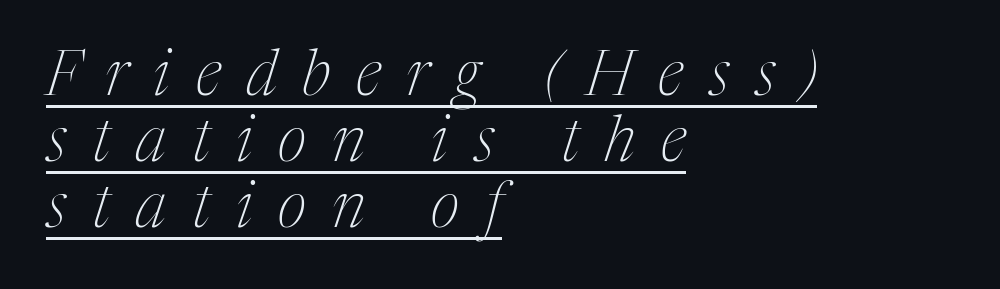
Tall strokes in this sample are angled rather than plumb. Looks like regular typesetting: each glyph gets only the width it needs. Each new line begins almost immediately beneath the previous one. Observe the serifs anchoring each vertical stroke in this sample. Caption: face not bold, strokes unweighted.
